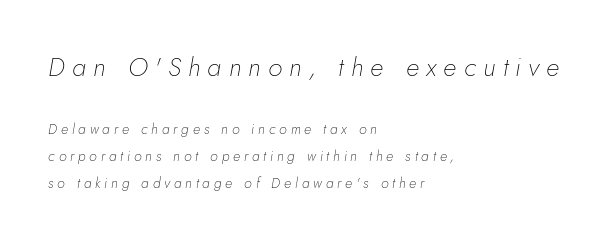
{"italic": "yes", "lean": "right", "slant_degrees": 5, "bold": "no", "underline": "no", "align": "left", "line_spacing": "loose", "line_spacing_ratio": 1.93, "letter_spacing": "wide", "letter_spacing_em": 0.28, "larger_block": "first", "size_ratio": 1.86, "glyph_px": 26}
